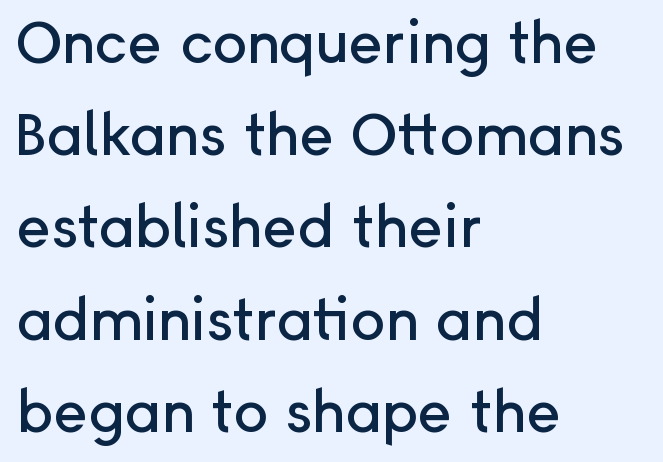
{"serif": "no", "italic": "no", "width": "normal", "stroke_contrast": "low", "x_height": "medium", "monospaced": "no", "underline": "no", "align": "left", "line_spacing": "normal", "line_spacing_ratio": 1.59, "letter_spacing": "normal", "letter_spacing_em": 0.0, "glyph_px": 58}
